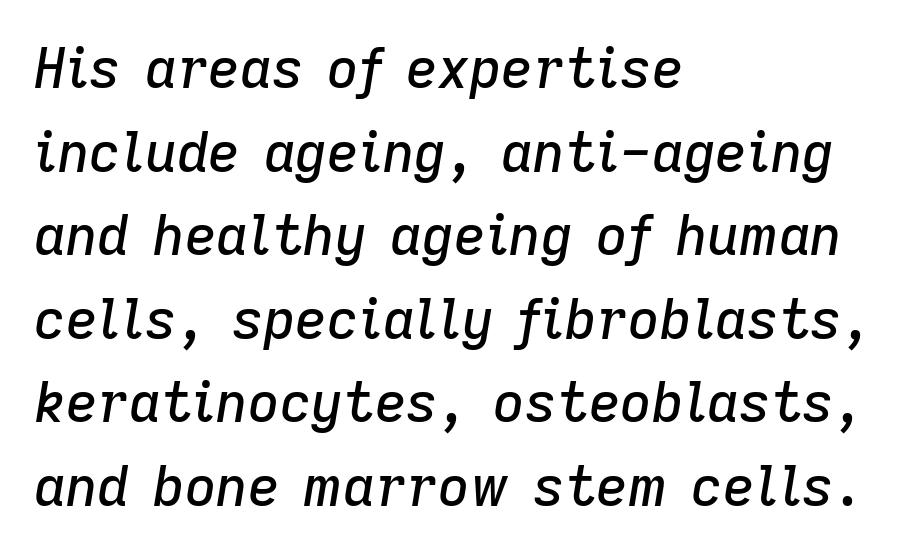
The words here are not underlined. Think of a printed novel: that variable character pitch is what you see here. The passage shown leans; its letterforms are oblique. Horizontally, the lines are justified to the leading edge only.
